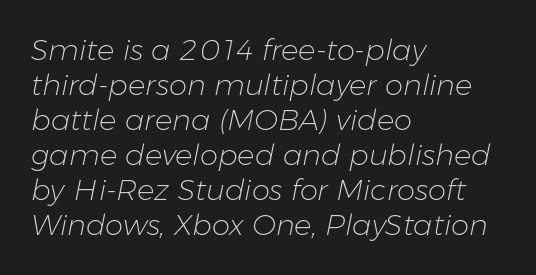
Each word holds together tightly as a unit, with standard inter-letter gaps. Each row of text sits above clean, open space. Alignment: flush left. Italic? Definitely — the glyphs are oblique.
